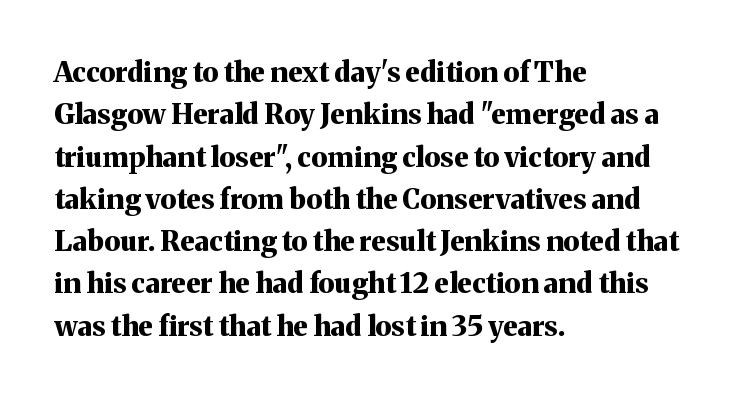
The image shows 28 px bold serif type, upright; set left-aligned, normal line spacing (1.51x), normal letter spacing, not underlined; medium stroke contrast and a medium x-height.
